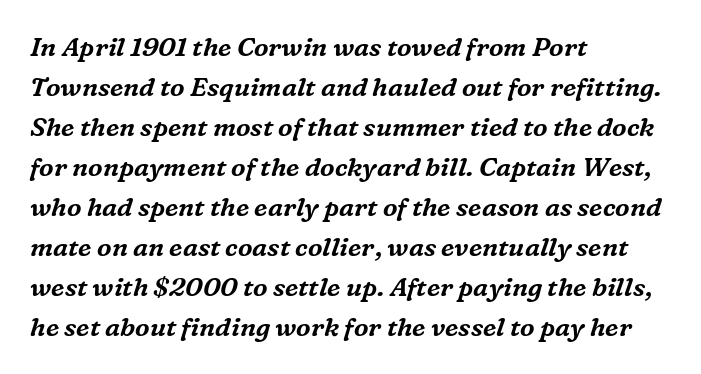
{"italic": "yes", "lean": "right", "slant_degrees": 16, "underline": "no", "align": "left", "line_spacing": "normal", "line_spacing_ratio": 1.54, "letter_spacing": "normal", "letter_spacing_em": 0.0, "glyph_px": 26}
